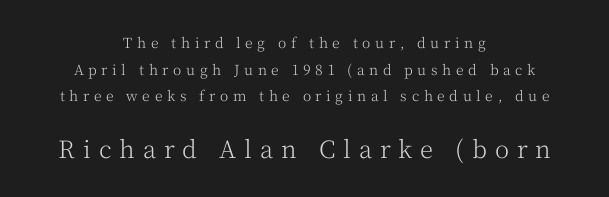
The gaps between neighbouring characters are conspicuously large. Character size in the trailing block exceeds that of the leading block. Weight: in the light-to-regular range. If you measured baseline to baseline, you'd find a long distance. The letters stand upright; this is a roman face.
